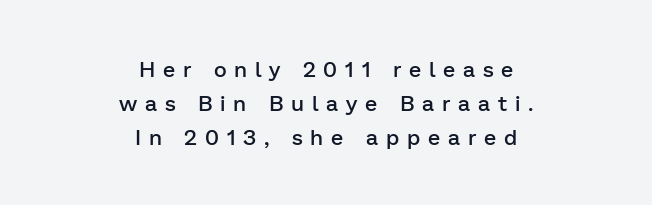
Q: Is the text bold? A: Semi-bold.
Q: Is the text italic (slanted)? A: No, it is upright.
Q: Is the text underlined? A: No.
Q: How is the paragraph aligned? A: Centered.
Q: Is the spacing between letters normal or unusually wide? A: Unusually wide.
Q: Is the spacing between lines tight, normal or loose? A: Normal.
